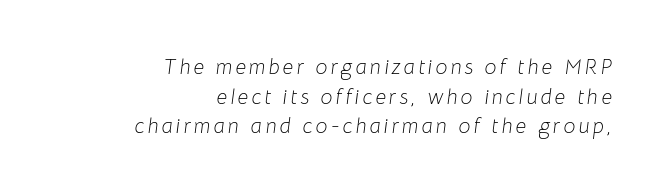
The image shows 21 px text type, italic (leaning right); set right-aligned, normal line spacing (1.41x), not underlined.
